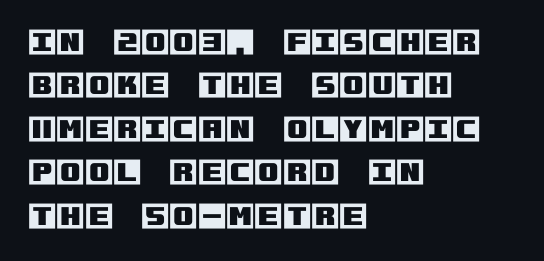
{"italic": "no", "width": "normal", "x_height": "large", "underline": "no", "align": "left", "line_spacing": "normal", "line_spacing_ratio": 1.5, "letter_spacing": "normal", "letter_spacing_em": 0.0, "glyph_px": 29}
